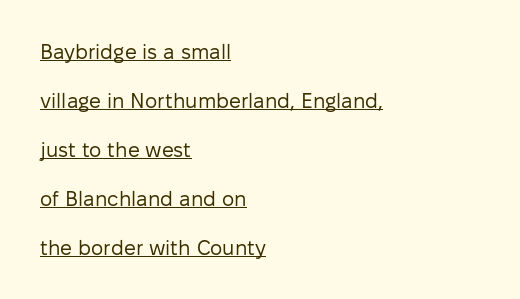
You could fit nearly another row in the gap between these rows. The lines are quadded left. Inter-character spacing is left at the font's built-in metrics. Ordinary non-slanted type is in use. The letters look calm and open, with moderate or lighter stems. The rendered words wear a rule along their underside.
